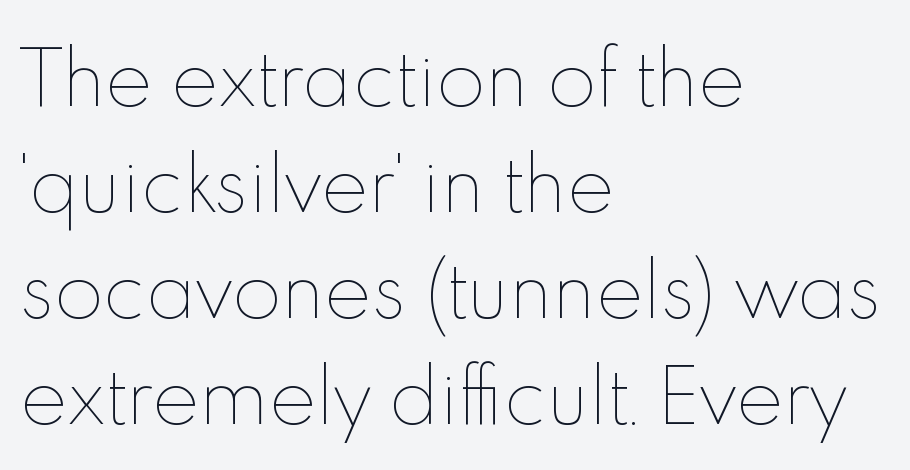
The image shows 72 px thin type, upright; set left-aligned, normal line spacing (1.47x), normal letter spacing, not underlined; a small x-height.
